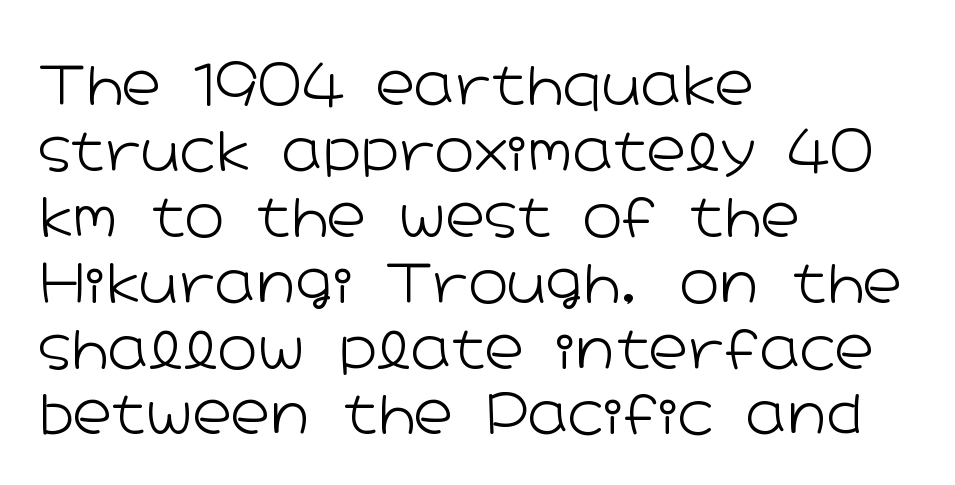
Q: Is the text bold? A: No.
Q: Is the text italic (slanted)? A: No, it is upright.
Q: Is the typeface a serif or a sans-serif typeface? A: Sans-serif.
Q: Is the text underlined? A: No.
Q: How is the paragraph aligned? A: Left-aligned.
Q: Is the spacing between letters normal or unusually wide? A: Normal.
Q: Width (condensed, normal, or wide)? A: Wide.
Q: Stroke contrast? A: Low.
Q: x-height? A: Medium.
Q: Monospaced? A: No.
